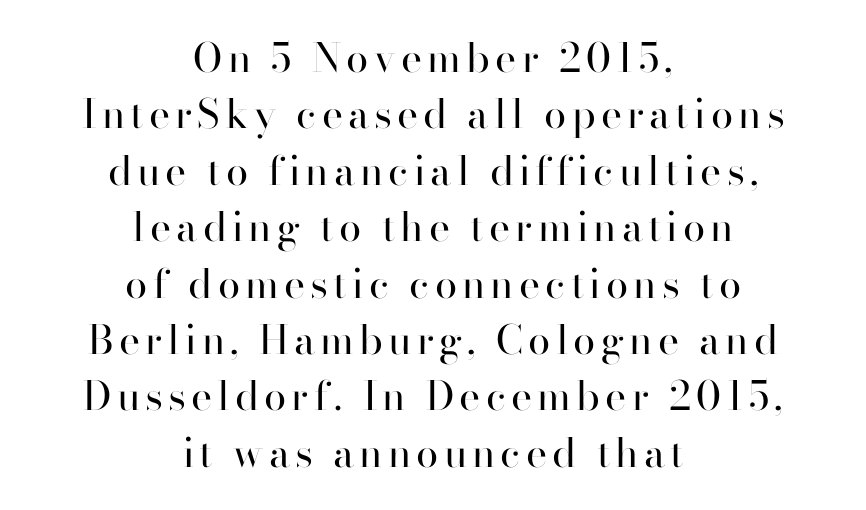
{"serif": "no", "italic": "no", "bold": "no", "weight": "regular", "width": "normal", "stroke_contrast": "high", "x_height": "small", "monospaced": "no", "underline": "no", "align": "center", "line_spacing": "normal", "line_spacing_ratio": 1.41, "glyph_px": 40}
